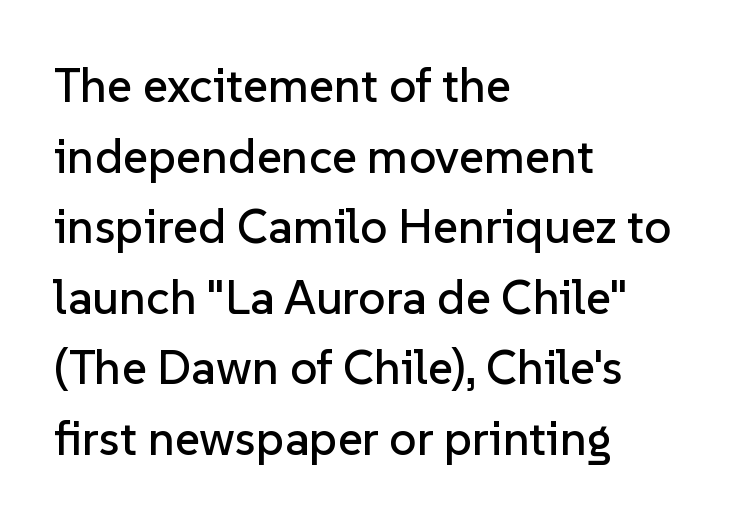
{"serif": "no", "italic": "no", "width": "normal", "stroke_contrast": "low", "x_height": "medium", "monospaced": "no", "underline": "no", "align": "left", "line_spacing": "normal", "line_spacing_ratio": 1.47, "letter_spacing": "normal", "letter_spacing_em": 0.0, "glyph_px": 48}
